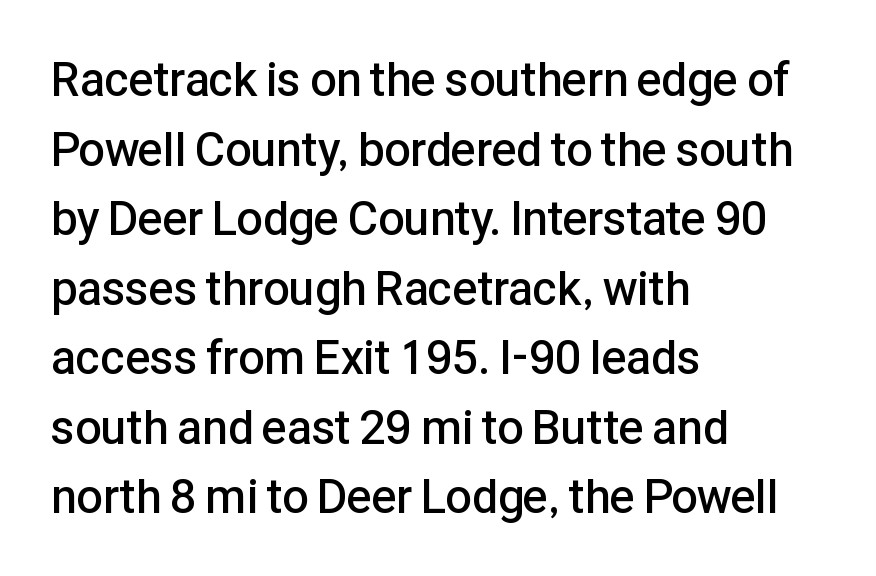
{"serif": "no", "italic": "no", "bold": "semi", "weight": "semibold", "width": "normal", "stroke_contrast": "low", "x_height": "medium", "monospaced": "no", "underline": "no", "align": "left", "line_spacing": "normal", "line_spacing_ratio": 1.48, "letter_spacing": "normal", "letter_spacing_em": 0.0, "glyph_px": 47}
